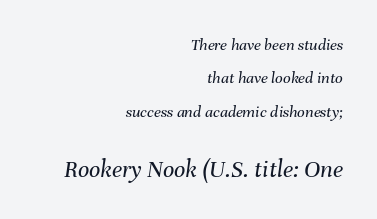
The composition opens small and finishes big. The passage shown is not underscored anywhere. This sample trades compactness for vertical openness between lines. One-word summary of the alignment: right. Nothing heavy about these letters — not bold at all. Words appear dense and cohesive because spacing is normal.
